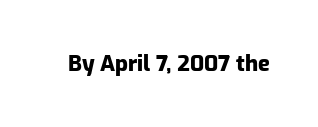
The image shows 22 px bold type, upright; set normal letter spacing, not underlined.
